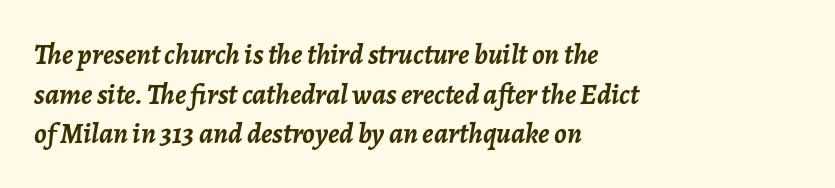
A student would call this left alignment; a typographer would say flush left, rag right. Observe the ordinary spacing: letters are neighbours, not strangers. A dark, heavy texture on the line: the type is bold. In terms of posture, this sample is oblique. Check the space under the baseline: it is left empty. This sample has the flowing, uneven cadence of proportional lettering.
